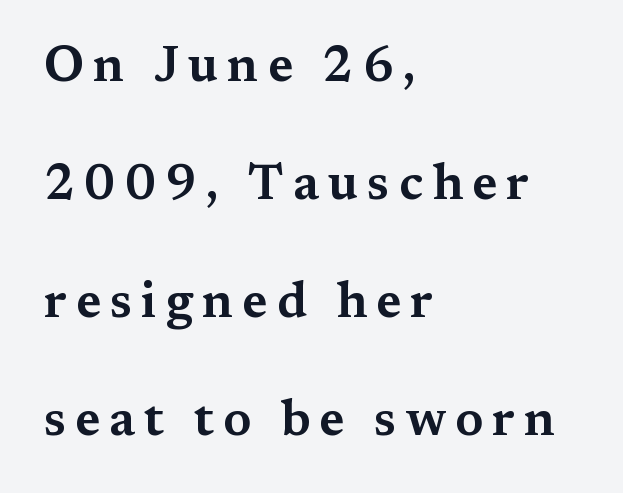
Q: Is the text italic (slanted)? A: No, it is upright.
Q: Is the typeface a serif or a sans-serif typeface? A: Serif.
Q: Is the text underlined? A: No.
Q: How is the paragraph aligned? A: Left-aligned.
Q: Is the spacing between lines tight, normal or loose? A: Loose.
Q: Width (condensed, normal, or wide)? A: Wide.
Q: Stroke contrast? A: Medium.
Q: x-height? A: Medium.
Q: Monospaced? A: No.
